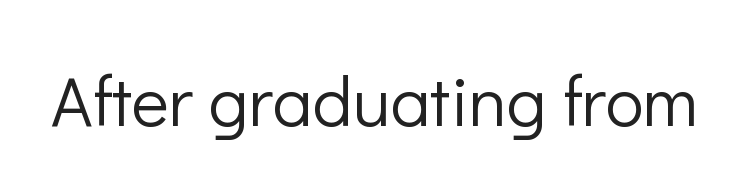
{"serif": "no", "italic": "no", "bold": "no", "weight": "light", "width": "normal", "stroke_contrast": "low", "x_height": "medium", "monospaced": "no", "underline": "no", "letter_spacing": "normal", "letter_spacing_em": 0.0, "glyph_px": 71}
